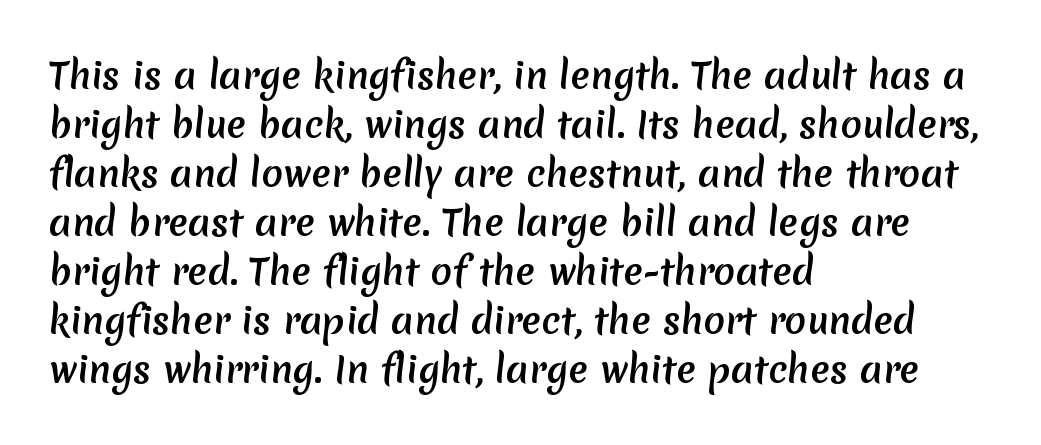
Line starts are locked; line ends wander. Rows of type keep a routine distance in the vertical direction. The passage shown has conventional tracking throughout. Nothing sits at the stroke ends, so this counts as sans-serif. A clean baseline with only descenders dipping below it. Character widths vary here, with narrow letters taking less room than wide ones.
